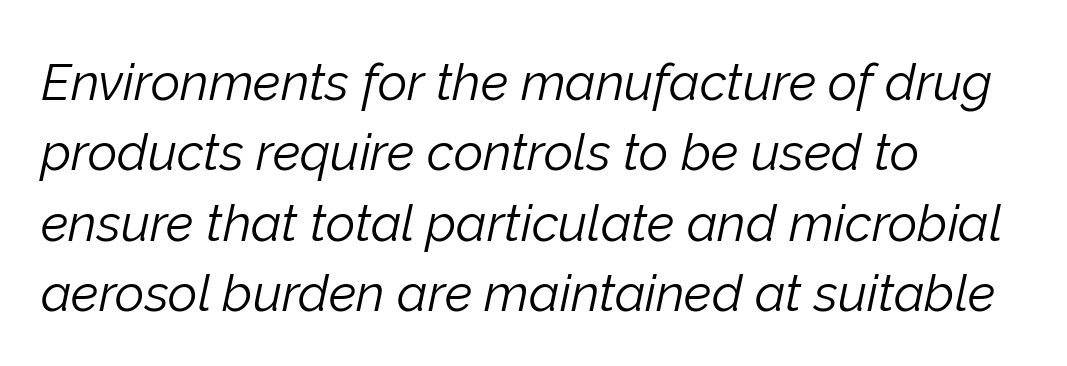
The image shows 51 px light type, italic (leaning right); set left-aligned, normal line spacing (1.38x), normal letter spacing, not underlined; low stroke contrast and a medium x-height.
